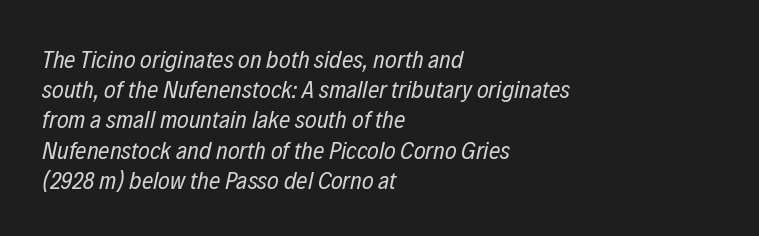
The image shows 25 px text type, italic (leaning right); set left-aligned, line spacing 1.21x, normal letter spacing, not underlined.
